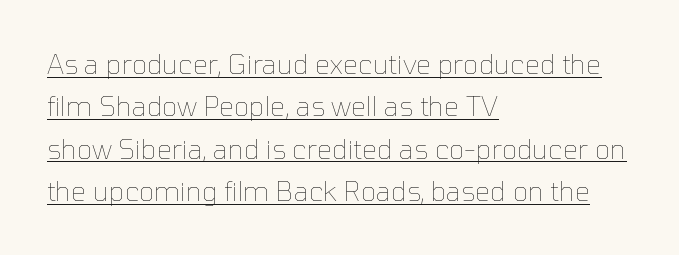
Short note: letters normally spaced. Vertical stems look standard width or narrower in stroke. Alignment: flush left. Every stem runs plumb, perpendicular to the baseline.
